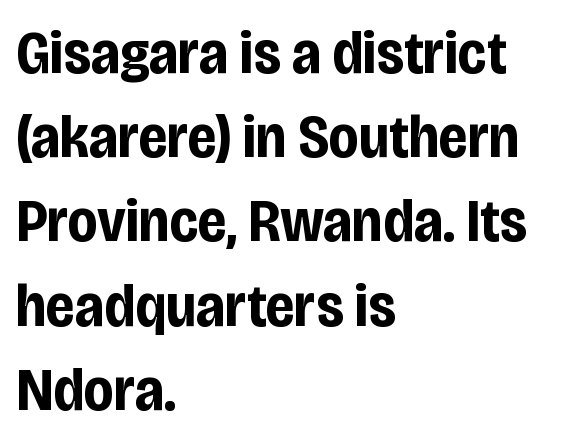
{"serif": "no", "italic": "no", "bold": "yes", "weight": "bold", "width": "condensed", "stroke_contrast": "low", "x_height": "large", "monospaced": "no", "underline": "no", "align": "left", "line_spacing": "normal", "line_spacing_ratio": 1.38, "letter_spacing": "normal", "letter_spacing_em": 0.0, "glyph_px": 61}
